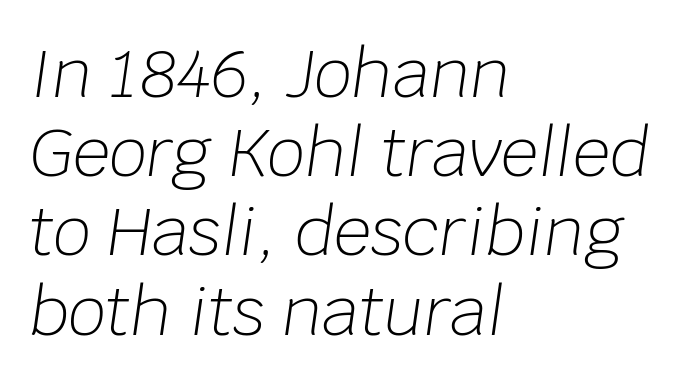
The image shows 66 px light type, italic (leaning right); set left-aligned, line spacing 1.2x, normal letter spacing, not underlined; low stroke contrast and a large x-height.
